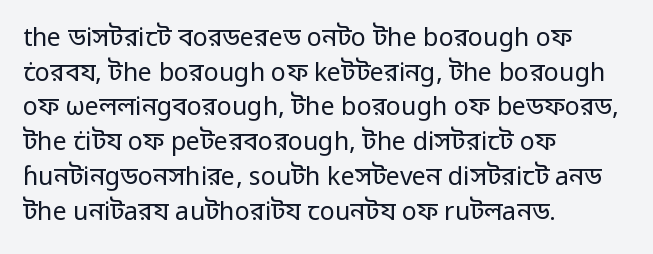
The letters stand straight up with perfectly vertical stems. The typesetter chose a ragged-right arrangement here. What's the leading like? Ordinary, nothing unusual. Nothing unusual about the tracking: characters are spaced as the font intends. Is the stroke heavy? The answer is a plain regular-or-lighter.
